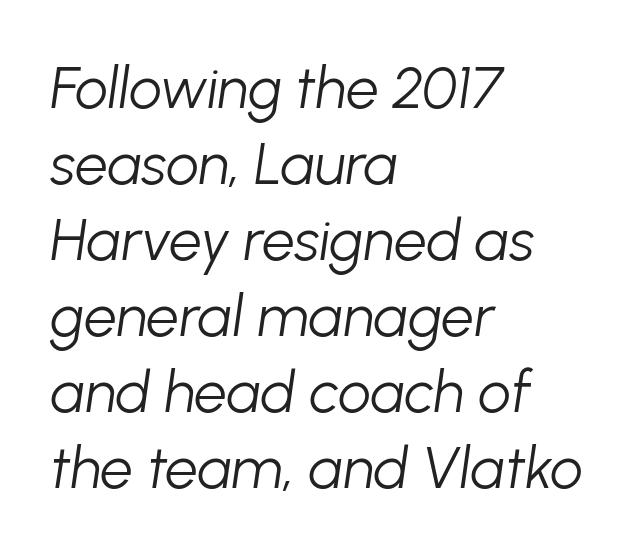
The image shows 58 px light type, italic (leaning right); set left-aligned, normal line spacing (1.31x), normal letter spacing, not underlined; low stroke contrast and a medium x-height.
